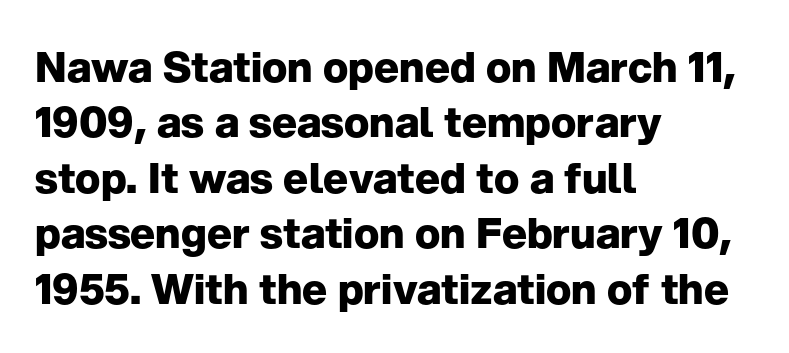
Q: Is the text bold? A: Yes.
Q: Is the text italic (slanted)? A: No, it is upright.
Q: Is the typeface a serif or a sans-serif typeface? A: Sans-serif.
Q: Is the text underlined? A: No.
Q: How is the paragraph aligned? A: Left-aligned.
Q: Is the spacing between letters normal or unusually wide? A: Normal.
Q: Is the spacing between lines tight, normal or loose? A: Normal.
Q: Width (condensed, normal, or wide)? A: Normal.
Q: Stroke contrast? A: Low.
Q: x-height? A: Medium.
Q: Monospaced? A: No.
